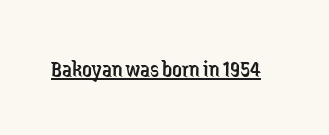
{"italic": "no", "bold": "no", "underline": "yes", "letter_spacing": "normal", "letter_spacing_em": 0.0, "glyph_px": 24}
